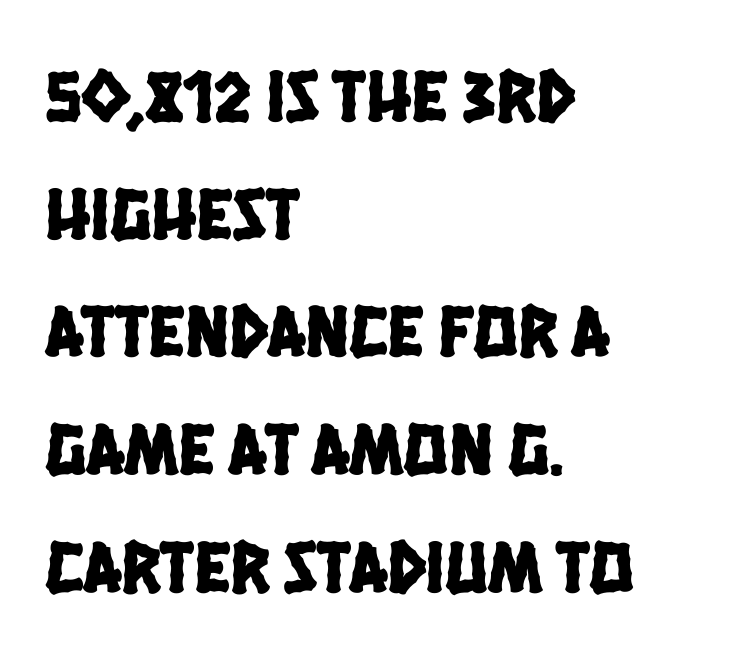
The image shows 74 px condensed sans-serif type; set left-aligned, normal line spacing (1.59x), normal letter spacing, not underlined; low stroke contrast and a large x-height.
